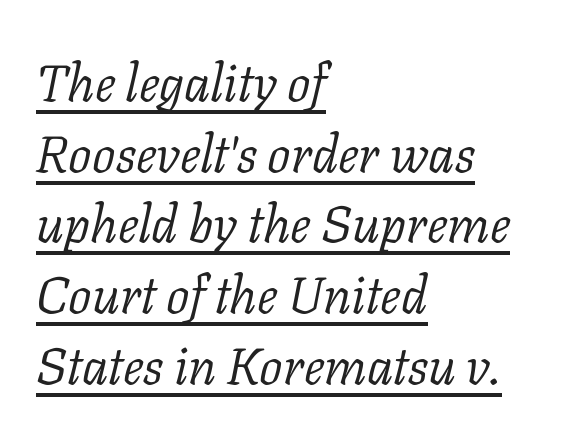
Each line of the rendering has a horizontal stroke beneath the glyphs. Leading matches the norm, producing a regular column. Is the block centered? No — it sits flush against the left margin. Characters are canted at an angle relative to the baseline's perpendicular. There is no visible air inserted between adjacent glyphs. I'd call this a serif setting — the letters wear small feet.
